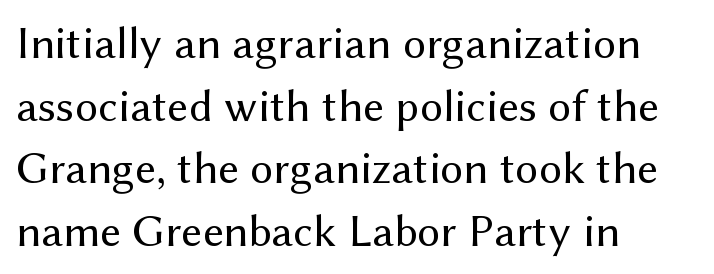
Q: Is the text bold? A: No.
Q: Is the text italic (slanted)? A: No, it is upright.
Q: Is the typeface a serif or a sans-serif typeface? A: Sans-serif.
Q: Is the text underlined? A: No.
Q: How is the paragraph aligned? A: Left-aligned.
Q: Is the spacing between letters normal or unusually wide? A: Normal.
Q: Is the spacing between lines tight, normal or loose? A: Normal.
Q: Width (condensed, normal, or wide)? A: Normal.
Q: Stroke contrast? A: Medium.
Q: x-height? A: Medium.
Q: Monospaced? A: No.
